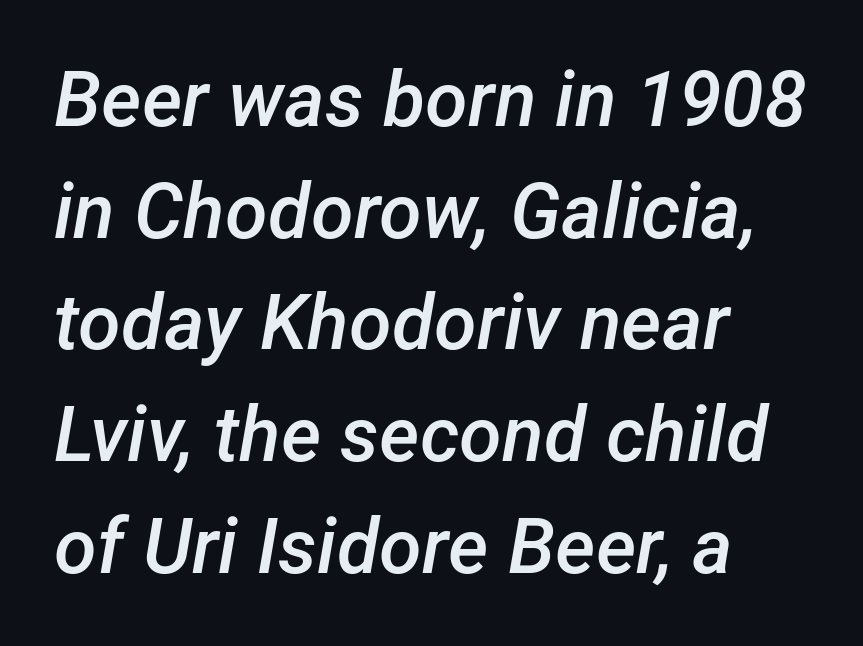
{"italic": "yes", "lean": "right", "slant_degrees": 12, "bold": "semi", "weight": "semibold", "width": "normal", "stroke_contrast": "low", "x_height": "medium", "monospaced": "no", "underline": "no", "align": "left", "line_spacing": "normal", "line_spacing_ratio": 1.45, "letter_spacing": "normal", "letter_spacing_em": 0.0, "glyph_px": 77}
